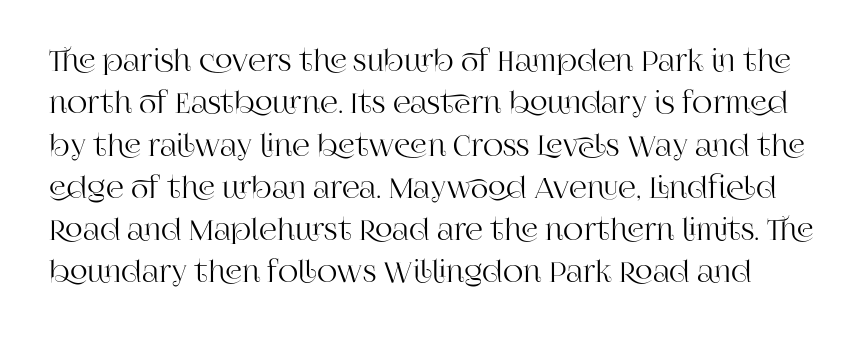
{"serif": "yes", "italic": "no", "width": "normal", "stroke_contrast": "high", "x_height": "large", "monospaced": "no", "underline": "no", "line_spacing": "normal", "line_spacing_ratio": 1.51, "letter_spacing": "normal", "letter_spacing_em": 0.0, "glyph_px": 28}
